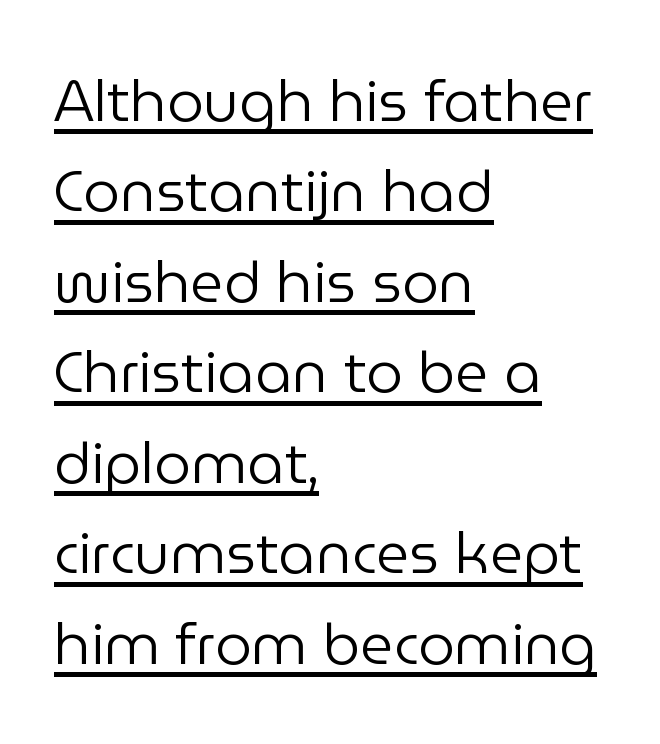
The image shows 58 px regular-weight sans-serif type, upright; set left-aligned, normal line spacing (1.56x), normal letter spacing, underlined; low stroke contrast and a medium x-height.
